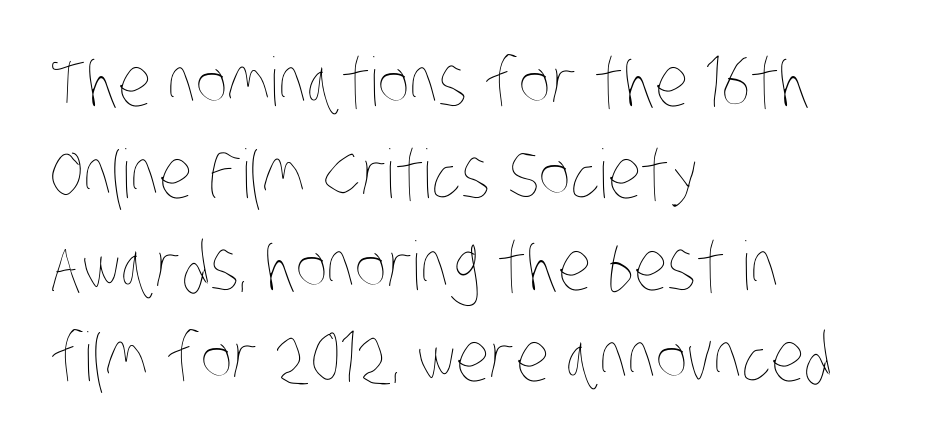
The image shows 67 px thin, condensed type; set left-aligned, normal line spacing (1.37x), normal letter spacing, not underlined; low stroke contrast and a large x-height.
